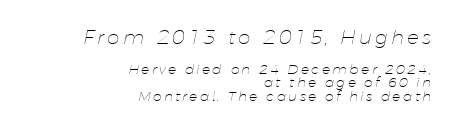
Q: Is the text bold? A: No.
Q: Is the text italic (slanted)? A: Yes, it leans right by about 11 degrees.
Q: Is the text underlined? A: No.
Q: How is the paragraph aligned? A: Right-aligned.
Q: Is the spacing between lines tight, normal or loose? A: Tight.
Q: Which block of text is set in a larger size, the first (top) or the second (bottom)? A: The first (top) one.
